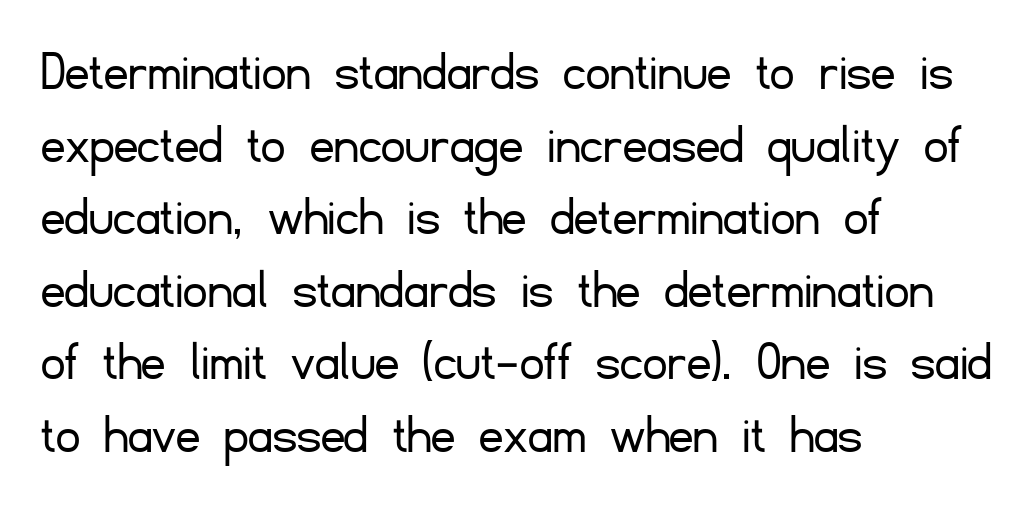
Vertical strokes here are truly vertical. Stems and bowls with no extra thickness — not bold. Just letters on the line, the space beneath them empty. The letters advance in unequal steps, a hallmark of proportional type. All the whitespace from short lines collects on the right.
